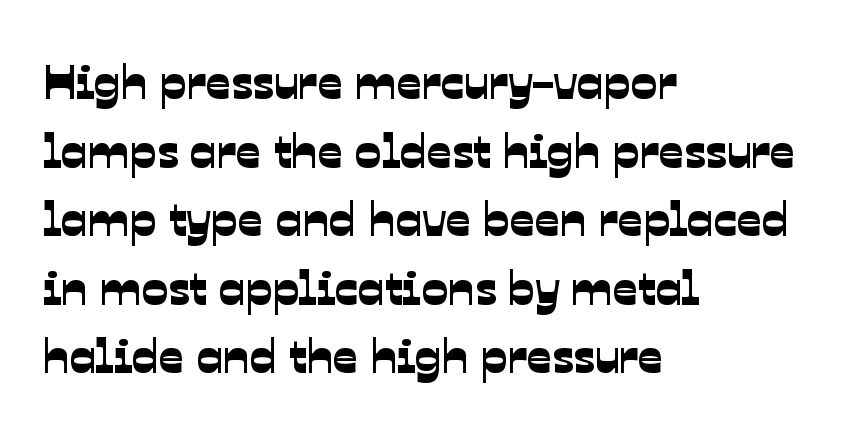
Q: Is the typeface a serif or a sans-serif typeface? A: Sans-serif.
Q: Is the text underlined? A: No.
Q: How is the paragraph aligned? A: Left-aligned.
Q: Is the spacing between letters normal or unusually wide? A: Normal.
Q: Is the spacing between lines tight, normal or loose? A: Normal.
Q: Width (condensed, normal, or wide)? A: Normal.
Q: Stroke contrast? A: Low.
Q: x-height? A: Medium.
Q: Monospaced? A: No.
